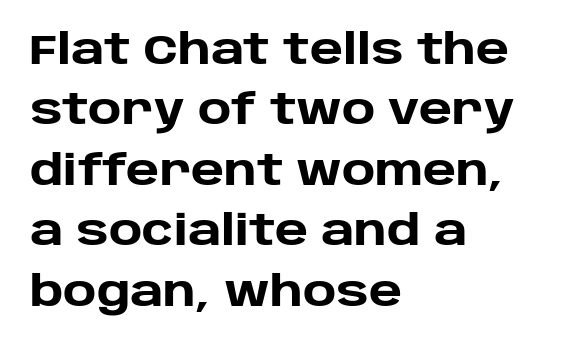
Q: Is the text bold? A: Yes.
Q: Is the text italic (slanted)? A: No, it is upright.
Q: Is the typeface a serif or a sans-serif typeface? A: Sans-serif.
Q: Is the text underlined? A: No.
Q: How is the paragraph aligned? A: Left-aligned.
Q: Is the spacing between letters normal or unusually wide? A: Normal.
Q: Is the spacing between lines tight, normal or loose? A: Normal.
Q: Width (condensed, normal, or wide)? A: Normal.
Q: Stroke contrast? A: Low.
Q: x-height? A: Large.
Q: Monospaced? A: No.
